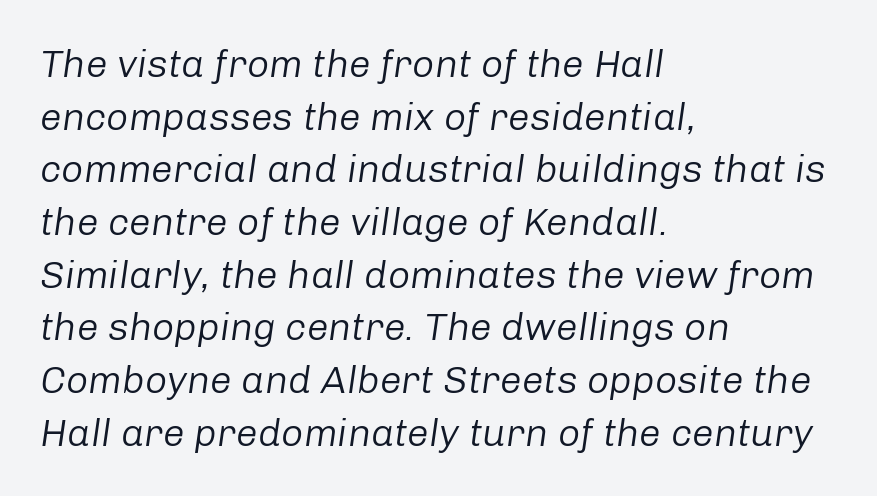
{"italic": "yes", "lean": "right", "slant_degrees": 8, "bold": "no", "weight": "regular", "width": "normal", "stroke_contrast": "low", "x_height": "medium", "monospaced": "no", "underline": "no", "align": "left", "line_spacing": "normal", "line_spacing_ratio": 1.35, "letter_spacing": "normal", "letter_spacing_em": 0.0, "glyph_px": 39}
